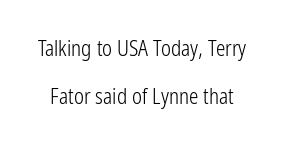
Compared with typical paragraphs, the rows here are farther apart. In terms of letterspacing, this is plain default setting. The cut favours lightness, reaching ordinary text weight at its darkest. The passage shown is not underscored anywhere. Every character sits straight up, as roman type does.
